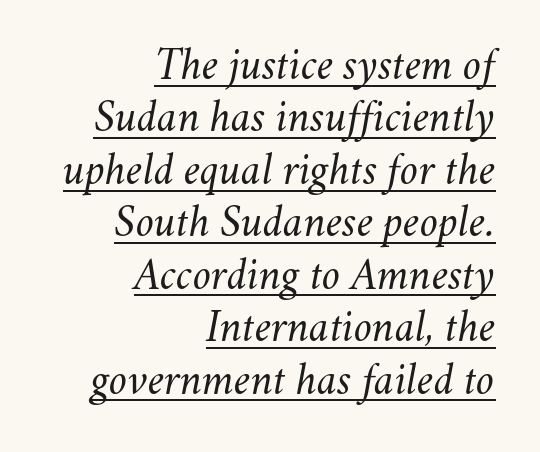
Nobody touched the tracking dial on this one. Think of a printed novel: that variable character pitch is what you see here. Looking at the ascenders, they clearly lean. The passage shown stacks its lines with hardly any gap.
